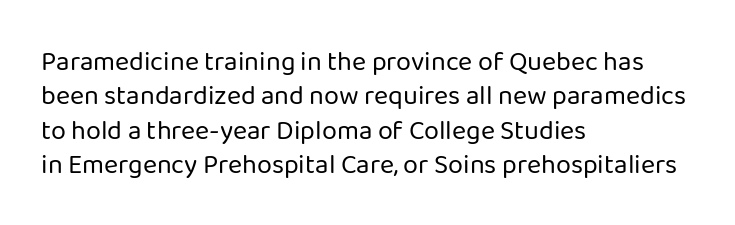
The image shows 27 px text type, upright; set left-aligned, normal line spacing (1.27x), normal letter spacing, not underlined.
